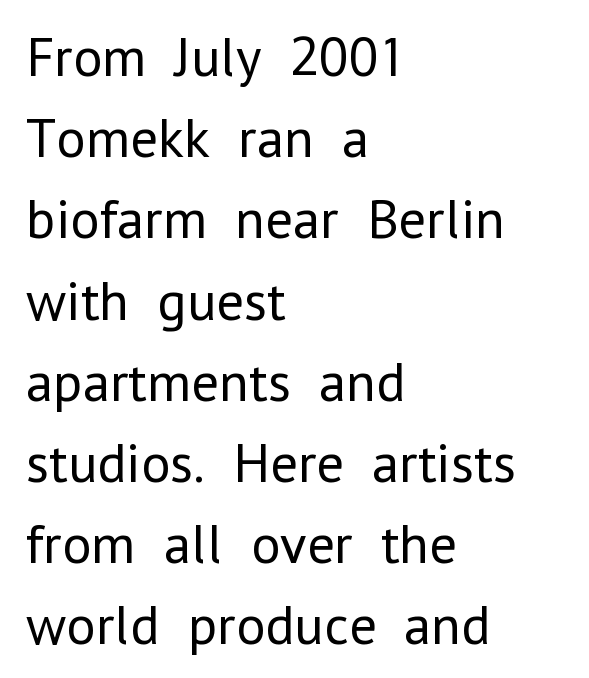
{"serif": "no", "italic": "no", "bold": "no", "weight": "regular", "width": "normal", "stroke_contrast": "low", "x_height": "medium", "monospaced": "no", "underline": "no", "align": "left", "line_spacing": "normal", "line_spacing_ratio": 1.45, "letter_spacing": "normal", "letter_spacing_em": 0.0, "glyph_px": 56}
